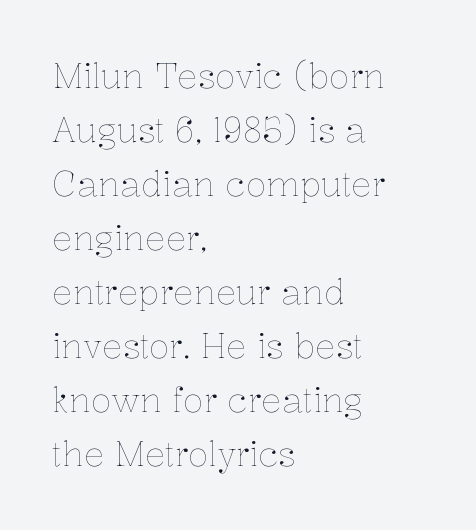
Q: Is the text bold? A: No.
Q: Is the text italic (slanted)? A: No, it is upright.
Q: Is the text underlined? A: No.
Q: How is the paragraph aligned? A: Left-aligned.
Q: Is the spacing between letters normal or unusually wide? A: Normal.
Q: Is the spacing between lines tight, normal or loose? A: Normal.
Q: Width (condensed, normal, or wide)? A: Normal.
Q: Stroke contrast? A: Low.
Q: x-height? A: Medium.
Q: Monospaced? A: No.
